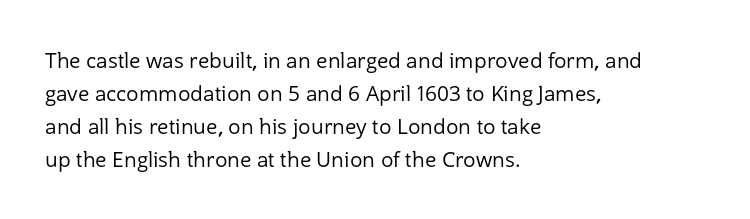
{"italic": "no", "bold": "no", "underline": "no", "align": "left", "line_spacing": "normal", "line_spacing_ratio": 1.57, "letter_spacing": "normal", "letter_spacing_em": 0.0, "glyph_px": 21}
